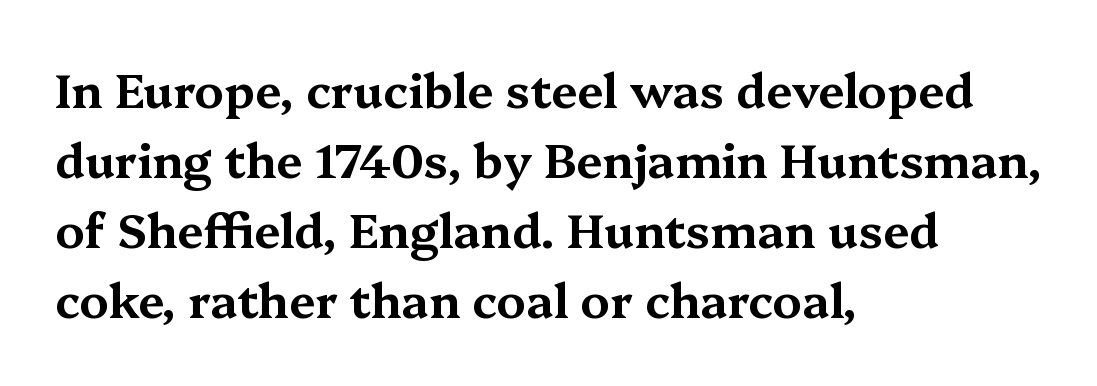
Q: Is the text italic (slanted)? A: No, it is upright.
Q: Is the typeface a serif or a sans-serif typeface? A: Serif.
Q: Is the text underlined? A: No.
Q: How is the paragraph aligned? A: Left-aligned.
Q: Is the spacing between letters normal or unusually wide? A: Normal.
Q: Is the spacing between lines tight, normal or loose? A: Normal.
Q: Width (condensed, normal, or wide)? A: Wide.
Q: Stroke contrast? A: Medium.
Q: x-height? A: Medium.
Q: Monospaced? A: No.
